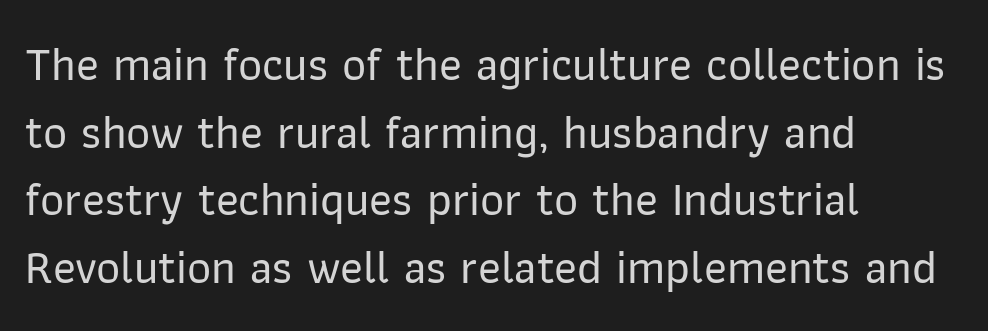
Tracking value appears to be zero — textbook default spacing. Rows of type keep a routine distance in the vertical direction. The passage shown is typed in a proportional face where columns would drift. Beneath every word, the page is bare. Left-aligned paragraph, ragged on the right.
